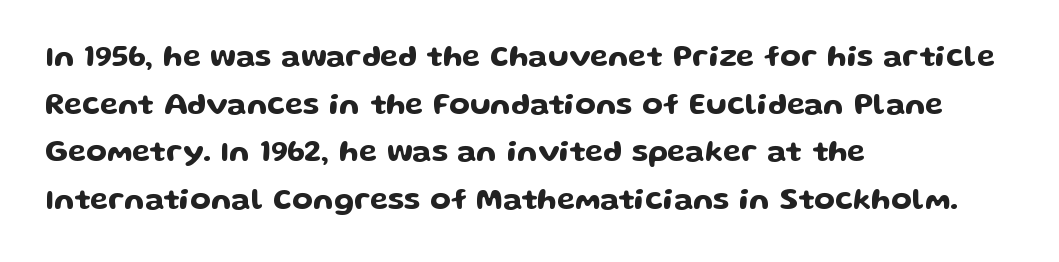
{"serif": "no", "italic": "no", "width": "wide", "stroke_contrast": "low", "x_height": "medium", "monospaced": "no", "underline": "no", "align": "left", "line_spacing": "normal", "line_spacing_ratio": 1.59, "letter_spacing": "normal", "letter_spacing_em": 0.0, "glyph_px": 30}
